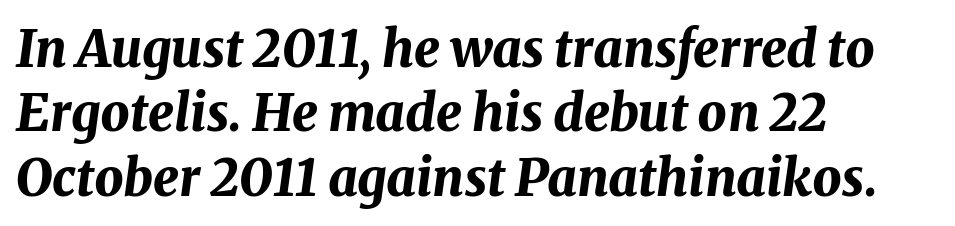
Emphasis by weight is at full strength: bold. Unmarked baselines from the first word to the last. Each word holds together tightly as a unit, with standard inter-letter gaps. Rows of type keep a routine distance in the vertical direction. An italicized treatment has been applied to the whole sample. The typesetter chose a ragged-right arrangement here.
